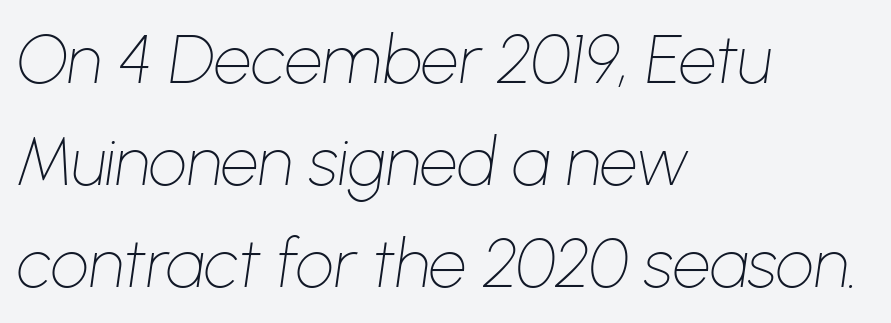
Varying glyph widths throughout — classic text-font behaviour. The glyphs are unaccompanied by any horizontal stroke below them. This sample uses plain, unmodified letter spacing. Alignment: flush left.
